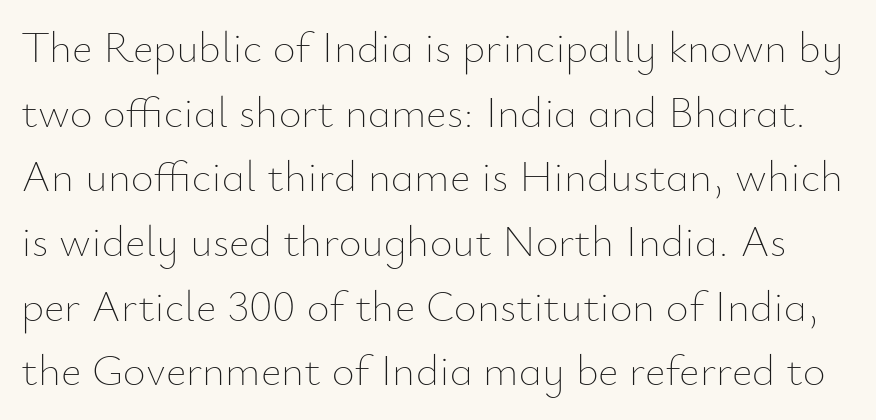
The type is set solid horizontally, with unmodified tracking. The font's upright variant was chosen for this text. Type without underlining. The leading is moderate, giving the passage an even texture.
